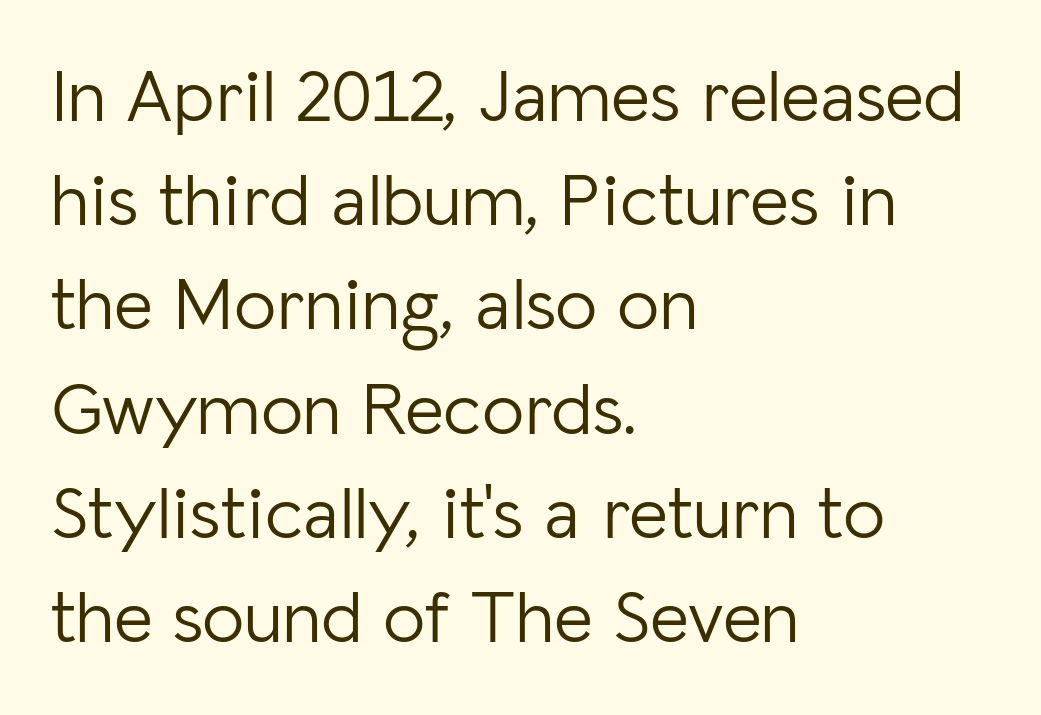
Q: Is the text bold? A: No.
Q: Is the text italic (slanted)? A: No, it is upright.
Q: Is the typeface a serif or a sans-serif typeface? A: Sans-serif.
Q: Is the text underlined? A: No.
Q: How is the paragraph aligned? A: Left-aligned.
Q: Is the spacing between letters normal or unusually wide? A: Normal.
Q: Is the spacing between lines tight, normal or loose? A: Normal.
Q: Width (condensed, normal, or wide)? A: Normal.
Q: Stroke contrast? A: Low.
Q: x-height? A: Medium.
Q: Monospaced? A: No.
